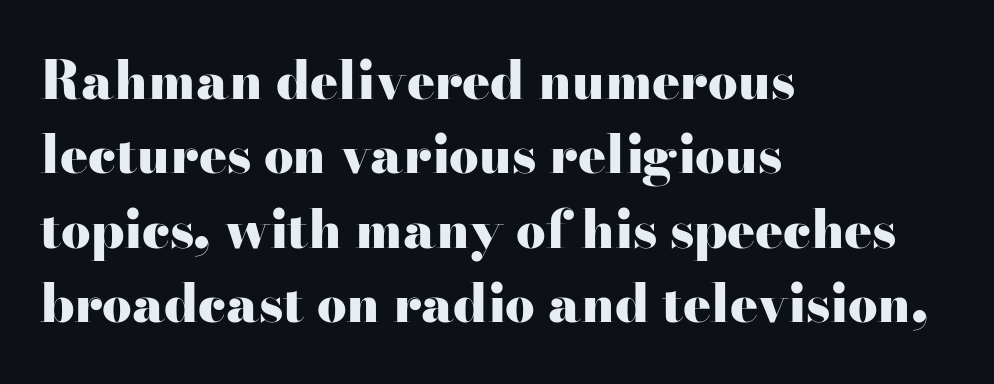
The characters display serif detailing at their extremities. The text block is weighted toward the left margin, trailing off unevenly rightward. Students, observe: this is what conventionally led text looks like. The passage shown is typed in a proportional face where columns would drift. Its strokes are broad and dark, the hallmark of bold type.
